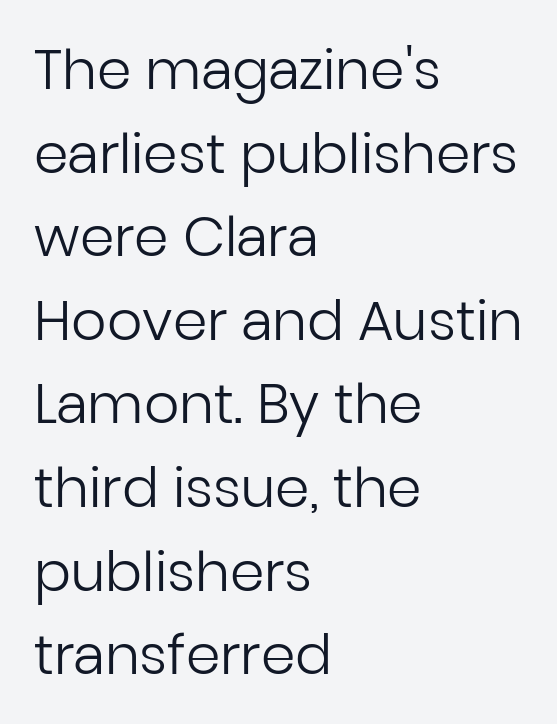
The image shows 55 px regular-weight sans-serif type, upright; set left-aligned, normal line spacing (1.52x), normal letter spacing, not underlined; low stroke contrast and a medium x-height.
